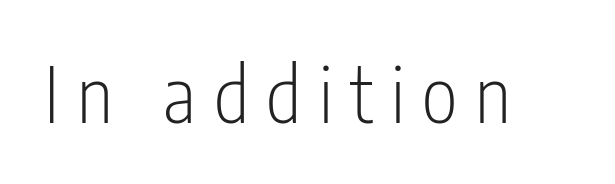
{"serif": "no", "italic": "no", "bold": "no", "weight": "light", "width": "condensed", "stroke_contrast": "low", "x_height": "medium", "monospaced": "no", "underline": "no", "letter_spacing": "wide", "letter_spacing_em": 0.23, "glyph_px": 76}
